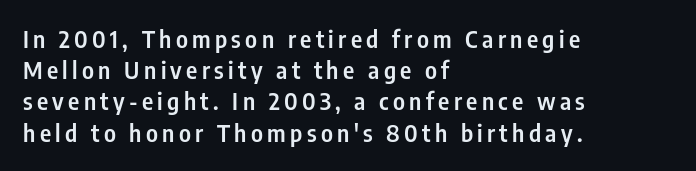
{"italic": "no", "bold": "semi", "underline": "no", "align": "left", "line_spacing": "normal", "line_spacing_ratio": 1.3, "glyph_px": 24}
